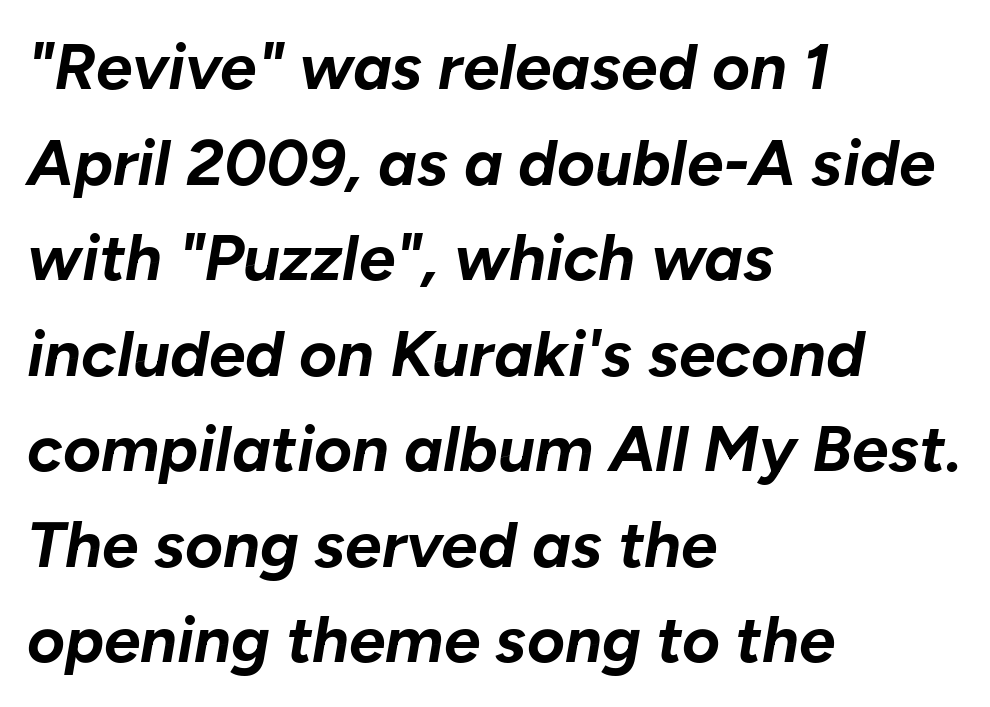
{"italic": "yes", "lean": "right", "slant_degrees": 10, "bold": "yes", "weight": "bold", "width": "normal", "stroke_contrast": "low", "x_height": "medium", "monospaced": "no", "underline": "no", "align": "left", "line_spacing": "normal", "line_spacing_ratio": 1.47, "letter_spacing": "normal", "letter_spacing_em": 0.0, "glyph_px": 65}
